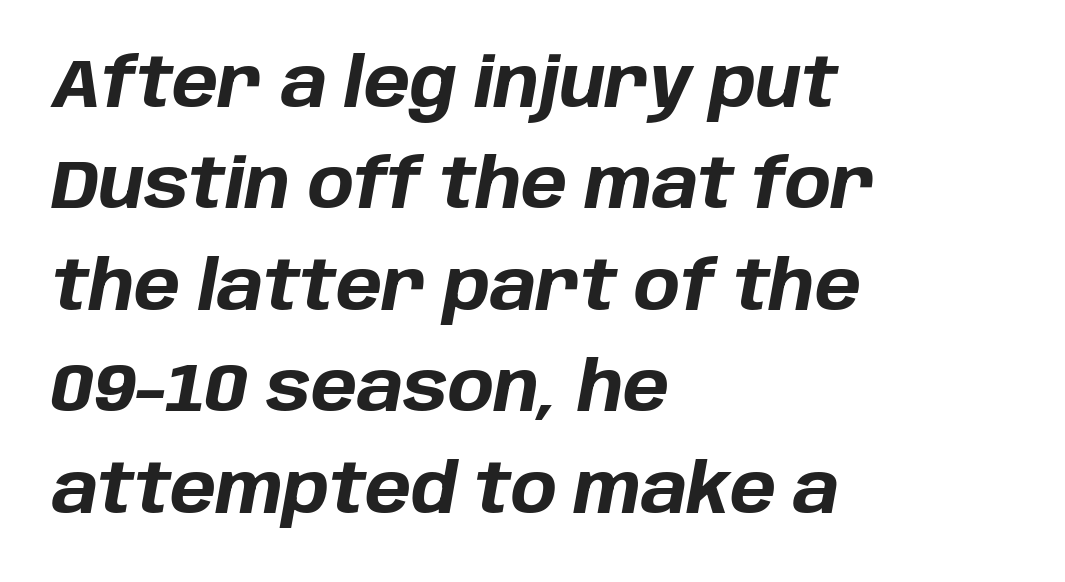
The image shows 69 px bold type, italic (leaning right); set left-aligned, normal line spacing (1.47x), normal letter spacing, not underlined; low stroke contrast and a large x-height.
